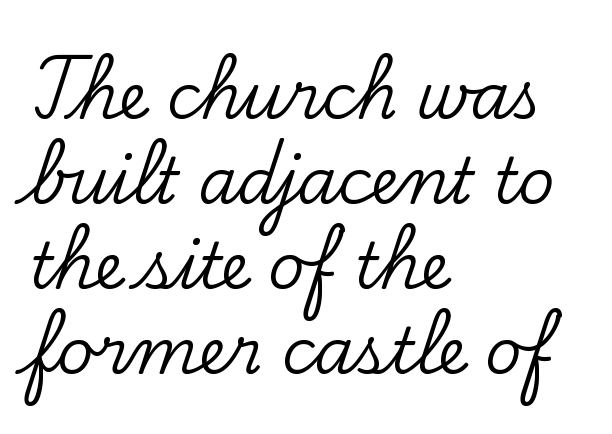
Q: Is the text italic (slanted)? A: Yes.
Q: Is the typeface a serif or a sans-serif typeface? A: Serif.
Q: Is the text underlined? A: No.
Q: How is the paragraph aligned? A: Left-aligned.
Q: Is the spacing between letters normal or unusually wide? A: Normal.
Q: Is the spacing between lines tight, normal or loose? A: Normal.
Q: Width (condensed, normal, or wide)? A: Normal.
Q: Stroke contrast? A: Low.
Q: x-height? A: Small.
Q: Monospaced? A: No.
